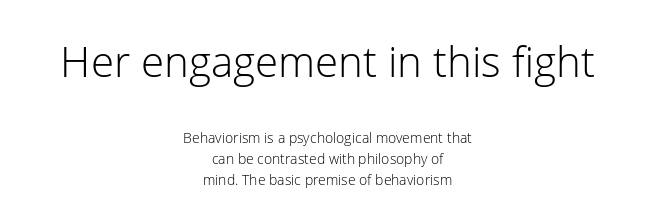
Q: Is the text bold? A: No.
Q: Is the text italic (slanted)? A: No, it is upright.
Q: Is the typeface a serif or a sans-serif typeface? A: Sans-serif.
Q: Is the text underlined? A: No.
Q: How is the paragraph aligned? A: Centered.
Q: Is the spacing between letters normal or unusually wide? A: Normal.
Q: Is the spacing between lines tight, normal or loose? A: Normal.
Q: Which block of text is set in a larger size, the first (top) or the second (bottom)? A: The first (top) one.
Q: Width (condensed, normal, or wide)? A: Normal.
Q: Stroke contrast? A: Low.
Q: x-height? A: Medium.
Q: Monospaced? A: No.
